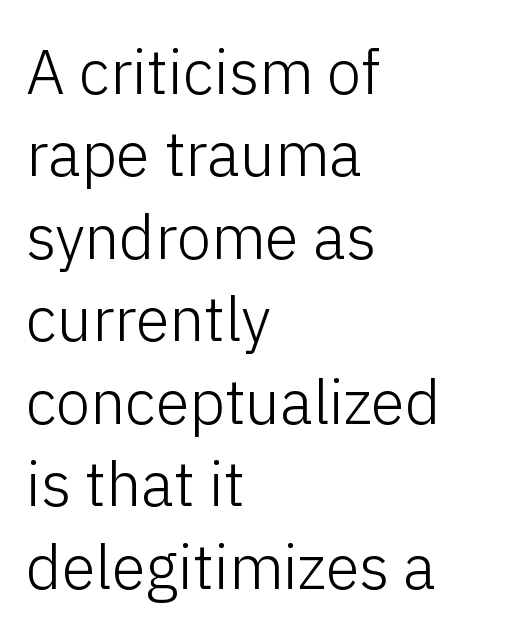
Q: Is the text bold? A: No.
Q: Is the text italic (slanted)? A: No, it is upright.
Q: Is the typeface a serif or a sans-serif typeface? A: Sans-serif.
Q: Is the text underlined? A: No.
Q: How is the paragraph aligned? A: Left-aligned.
Q: Is the spacing between letters normal or unusually wide? A: Normal.
Q: Is the spacing between lines tight, normal or loose? A: Normal.
Q: Width (condensed, normal, or wide)? A: Normal.
Q: Stroke contrast? A: Low.
Q: x-height? A: Medium.
Q: Monospaced? A: No.
